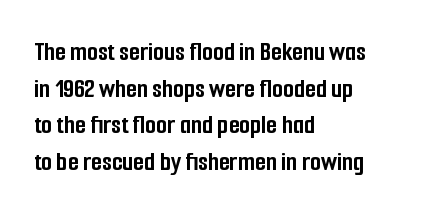
Leading matches the norm, producing a regular column. When letters stand straight like this, we call the style roman or upright. Check where the strokes stop: nothing finishes them off — pure sans. This sample has the flowing, uneven cadence of proportional lettering. These lines carry a lot of weight — the face is fully bold. A clean baseline with only descenders dipping below it.
